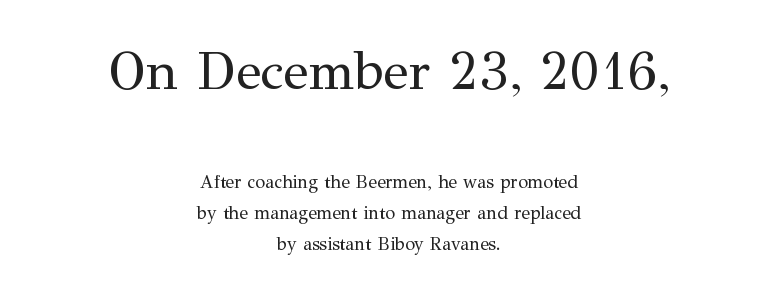
The image shows 53 px regular-weight serif type, upright; set centered, normal line spacing (1.7x), normal letter spacing, not underlined; the first (top) block is 2.94x larger; medium stroke contrast and a medium x-height.
